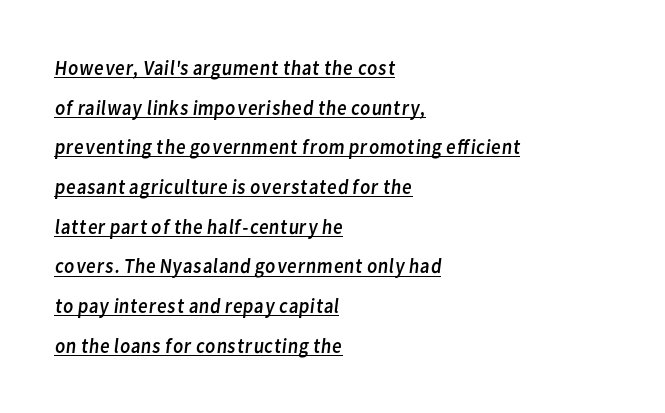
The letters sit at their default tracking, neither squeezed nor spread. This sample is left-justified, so line endings fall wherever the words run out. The weight tops out at a normal text grade. The rendered words wear a rule along their underside.
